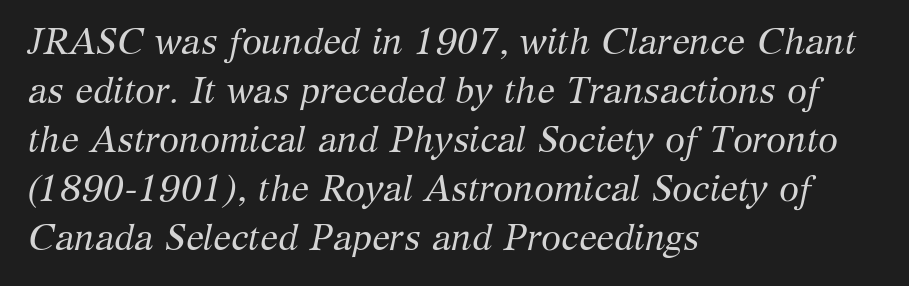
{"serif": "yes", "italic": "yes", "lean": "right", "slant_degrees": 12, "bold": "no", "weight": "regular", "width": "normal", "stroke_contrast": "medium", "x_height": "medium", "monospaced": "no", "underline": "no", "align": "left", "line_spacing": "normal", "line_spacing_ratio": 1.36, "letter_spacing": "normal", "letter_spacing_em": 0.0, "glyph_px": 36}
